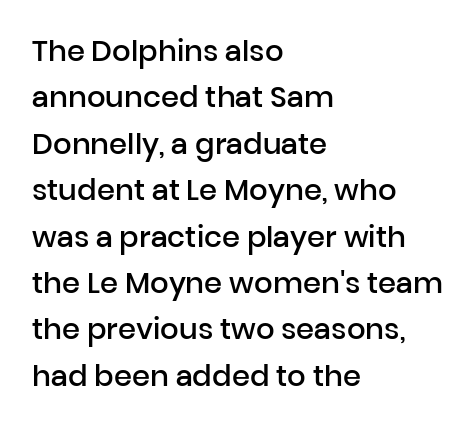
The image shows 29 px semibold sans-serif type, upright; set left-aligned, normal line spacing (1.6x), normal letter spacing, not underlined; low stroke contrast and a medium x-height.
